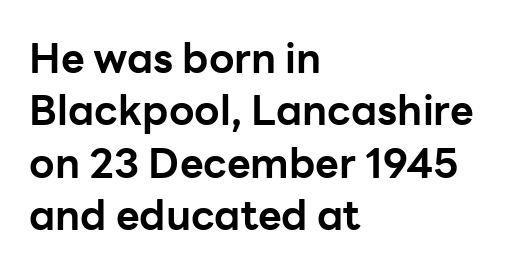
Observe the ordinary spacing: letters are neighbours, not strangers. Leading: standard. The passage shown is emphatically bold. When letters stand straight like this, we call the style roman or upright. The rendering uses natural spacing where letterforms have individual widths. Type without underlining.
